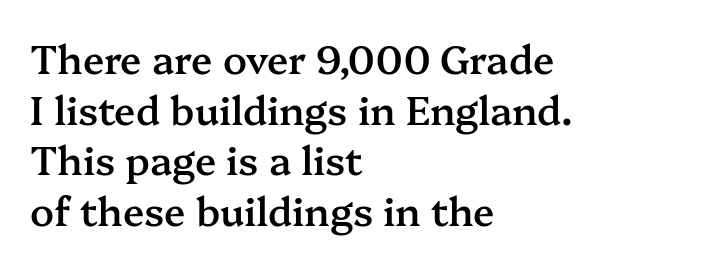
The letters advance in unequal steps, a hallmark of proportional type. Has an underline been added? It has not. A bit beefed up — I'd call it semibold rather than bold. The tracking reads as untouched default to a designer's eye. Classification — serif. It's the straight-up-and-down kind of type.
